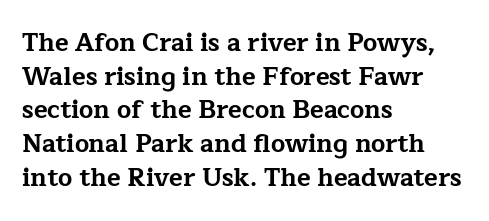
Q: Is the text bold? A: Yes.
Q: Is the text italic (slanted)? A: No, it is upright.
Q: Is the text underlined? A: No.
Q: How is the paragraph aligned? A: Left-aligned.
Q: Is the spacing between letters normal or unusually wide? A: Normal.
Q: Is the spacing between lines tight, normal or loose? A: Normal.
